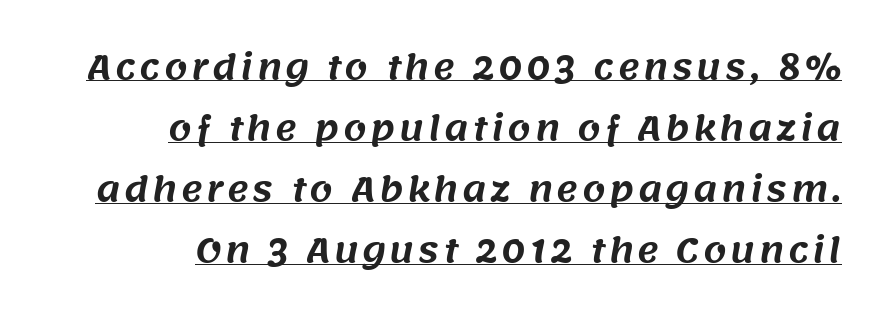
In designer terms, the underline attribute is active on this setting. These lines are composed in type without serifs. This sample has the flowing, uneven cadence of proportional lettering. Which margin do the lines hug? The right one — the left edge is uneven.
